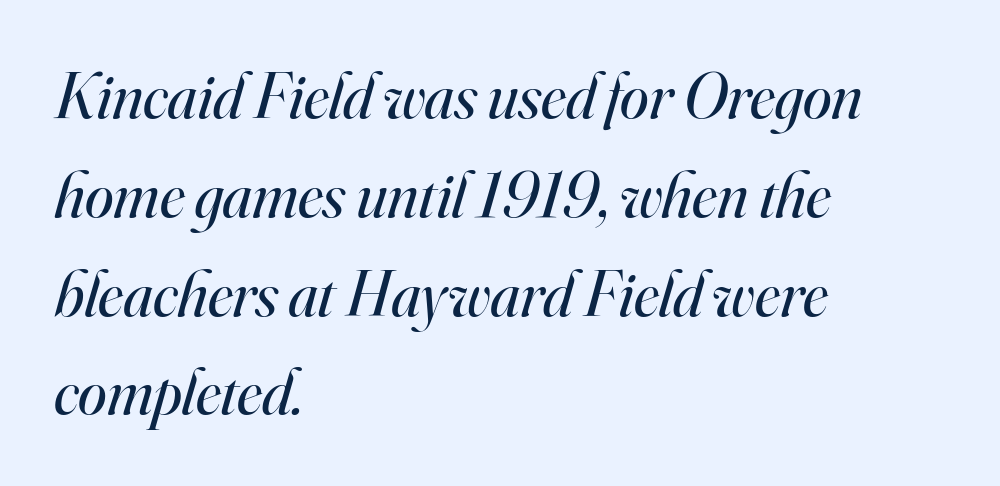
Q: Is the text bold? A: No.
Q: Is the text italic (slanted)? A: Yes, it leans right by about 16 degrees.
Q: Is the typeface a serif or a sans-serif typeface? A: Serif.
Q: Is the text underlined? A: No.
Q: How is the paragraph aligned? A: Left-aligned.
Q: Is the spacing between letters normal or unusually wide? A: Normal.
Q: Is the spacing between lines tight, normal or loose? A: Normal.
Q: Width (condensed, normal, or wide)? A: Normal.
Q: Stroke contrast? A: High.
Q: x-height? A: Small.
Q: Monospaced? A: No.
